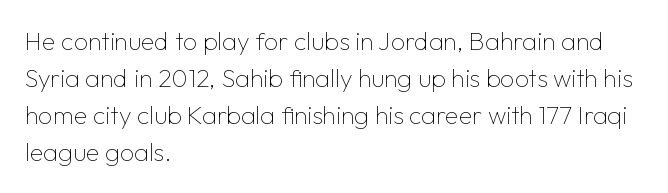
Q: Is the text bold? A: No.
Q: Is the text italic (slanted)? A: No, it is upright.
Q: Is the text underlined? A: No.
Q: How is the paragraph aligned? A: Left-aligned.
Q: Is the spacing between letters normal or unusually wide? A: Normal.
Q: Is the spacing between lines tight, normal or loose? A: Normal.
